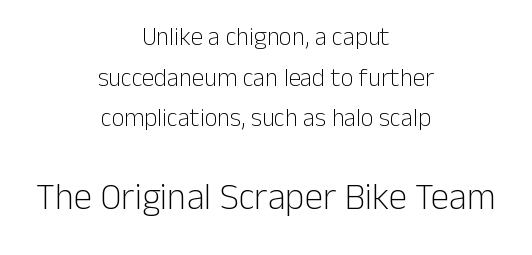
Normally led — the rows are evenly, conventionally spaced. In this sample the second text group is rendered at the bigger scale. A centered setting, common on invitations and titles, is used for this passage. These glyphs show unthickened strokes, regular width or finer. I'd call this a sans setting — the letters go barefoot.
